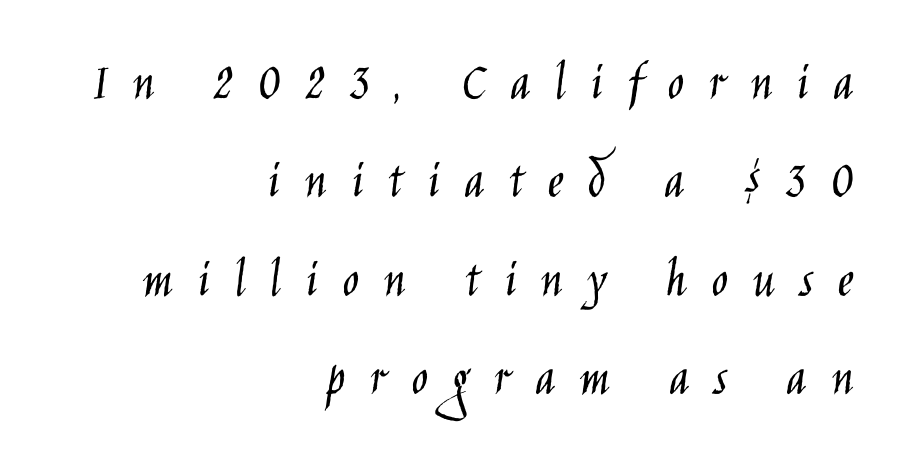
{"serif": "no", "bold": "no", "weight": "light", "width": "condensed", "stroke_contrast": "low", "x_height": "large", "monospaced": "no", "underline": "no", "align": "right", "line_spacing_ratio": 1.79, "letter_spacing": "wide", "letter_spacing_em": 0.44, "glyph_px": 55}
